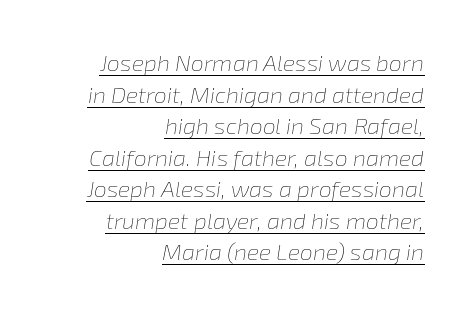
The image shows 23 px text type, italic (leaning right); set right-aligned, normal line spacing (1.37x), normal letter spacing, underlined.
